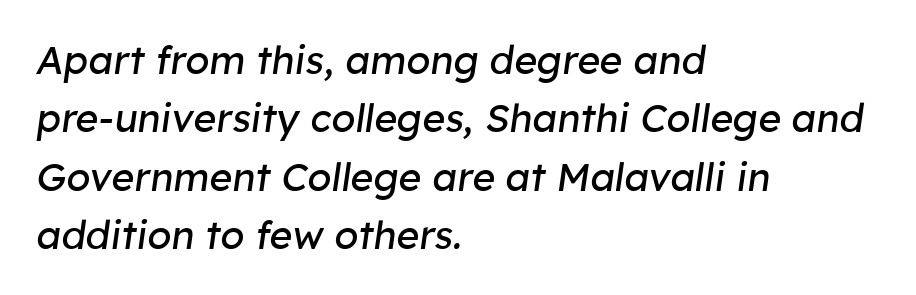
Q: Is the text bold? A: No.
Q: Is the text italic (slanted)? A: Yes, it leans right by about 8 degrees.
Q: Is the text underlined? A: No.
Q: How is the paragraph aligned? A: Left-aligned.
Q: Is the spacing between letters normal or unusually wide? A: Normal.
Q: Is the spacing between lines tight, normal or loose? A: Normal.
Q: Width (condensed, normal, or wide)? A: Normal.
Q: Stroke contrast? A: Low.
Q: x-height? A: Medium.
Q: Monospaced? A: No.
